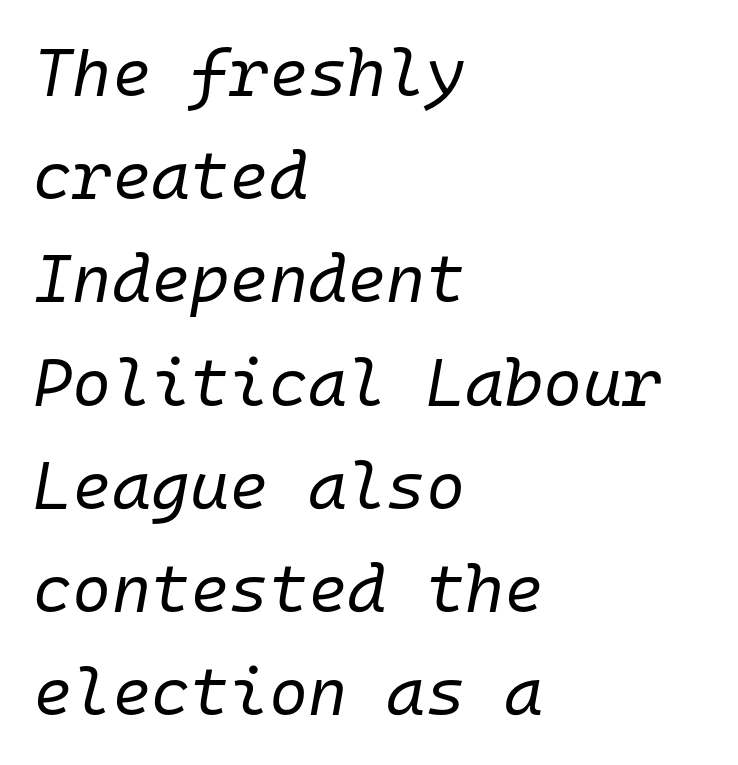
The strip under each line holds only bare page. The rendering uses a moderate line-height, typical for paragraphs. The rag falls on the right side of this text block. Emphasis-style slanted type is in use. Think of a typewriter: that constant character pitch is what you see here.
